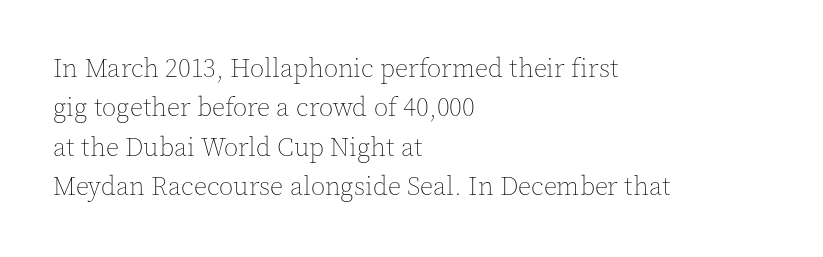
The image shows 26 px text type, upright; set left-aligned, normal line spacing (1.51x), normal letter spacing, not underlined.
